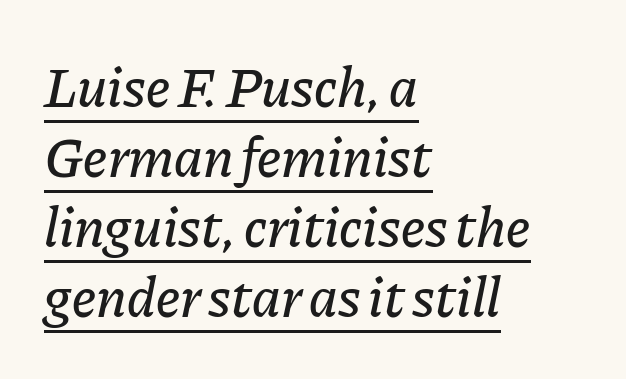
Q: Is the text italic (slanted)? A: Yes, it leans right by about 11 degrees.
Q: Is the text underlined? A: Yes.
Q: How is the paragraph aligned? A: Left-aligned.
Q: Is the spacing between letters normal or unusually wide? A: Normal.
Q: Is the spacing between lines tight, normal or loose? A: Normal.
Q: Width (condensed, normal, or wide)? A: Normal.
Q: Stroke contrast? A: Low.
Q: x-height? A: Medium.
Q: Monospaced? A: No.
